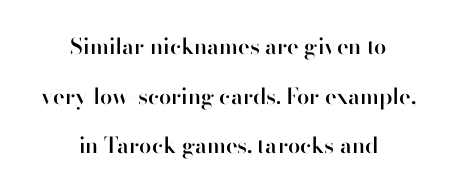
Rule under the text: the space is simply empty. Does the leading feel generous? Absolutely, it's lavish. The rendering keeps characters at their native spacing. Horizontal alignment here is central, giving a formal, balanced look. How heavy is the stroke? Medium-heavy — a semibold, shy of bold.
